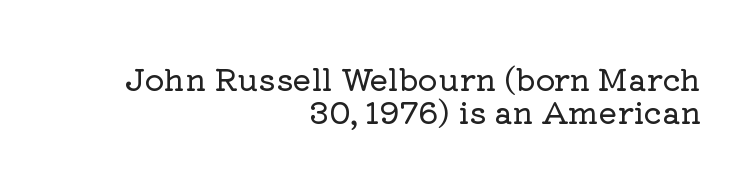
Q: Is the text italic (slanted)? A: No, it is upright.
Q: Is the typeface a serif or a sans-serif typeface? A: Serif.
Q: Is the text underlined? A: No.
Q: How is the paragraph aligned? A: Right-aligned.
Q: Is the spacing between letters normal or unusually wide? A: Normal.
Q: Is the spacing between lines tight, normal or loose? A: Tight.
Q: Width (condensed, normal, or wide)? A: Normal.
Q: Stroke contrast? A: Low.
Q: x-height? A: Medium.
Q: Monospaced? A: No.
